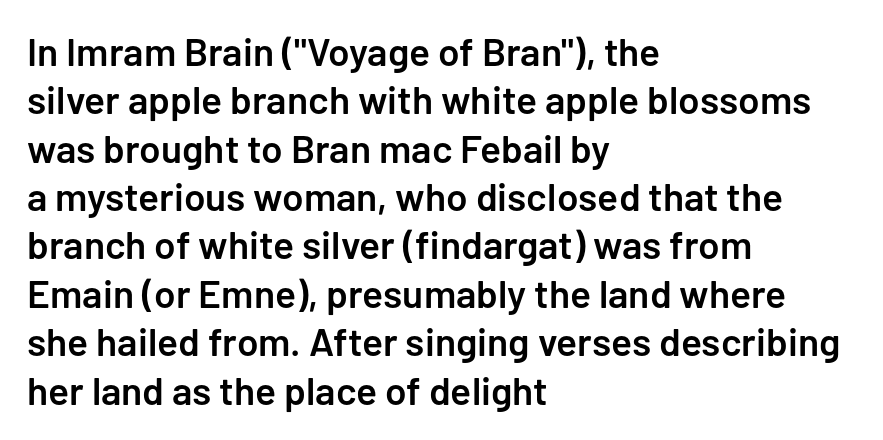
The image shows 39 px semibold sans-serif type, upright; set left-aligned, line spacing 1.24x, normal letter spacing, not underlined; low stroke contrast and a medium x-height.
